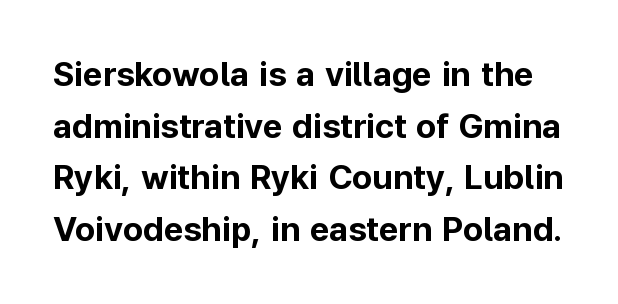
A typesetter would call this zero additional tracking. The letters advance in unequal steps, a hallmark of proportional type. The lettering stays uniformly vertical, giving the passage a roman look. In terms of letterform style, serifs are entirely absent.
